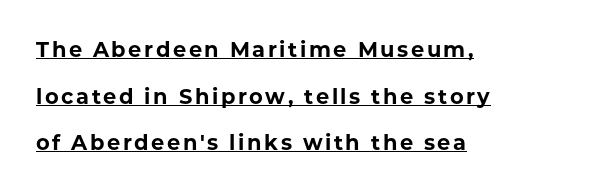
The image shows 21 px bold type, upright; set left-aligned, loose line spacing (2.22x), underlined.
